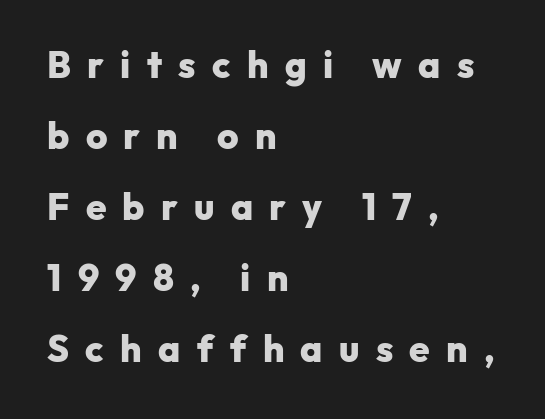
{"serif": "no", "italic": "no", "bold": "yes", "weight": "heavy", "width": "normal", "stroke_contrast": "low", "x_height": "medium", "monospaced": "no", "underline": "no", "align": "left", "line_spacing": "loose", "line_spacing_ratio": 1.92, "letter_spacing": "wide", "letter_spacing_em": 0.44, "glyph_px": 37}
